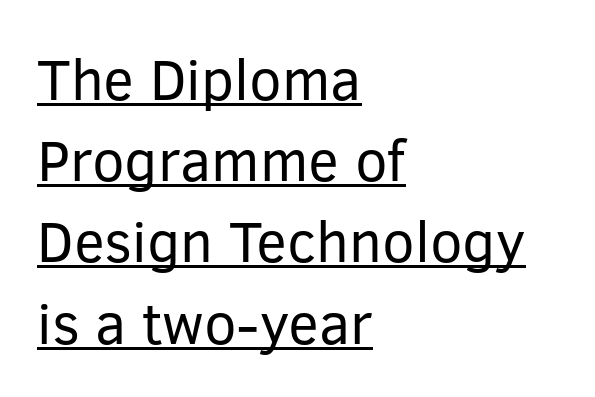
The image shows 58 px regular-weight sans-serif type, upright; set left-aligned, normal line spacing (1.4x), normal letter spacing, underlined; low stroke contrast and a medium x-height.
